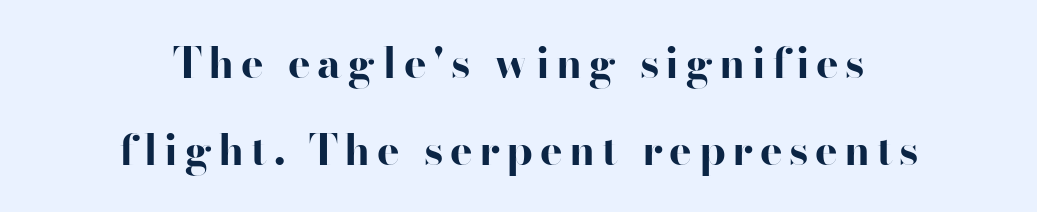
The image shows 42 px bold, wide sans-serif type, upright; set centered, loose line spacing (2.07x), not underlined; high stroke contrast and a small x-height.
